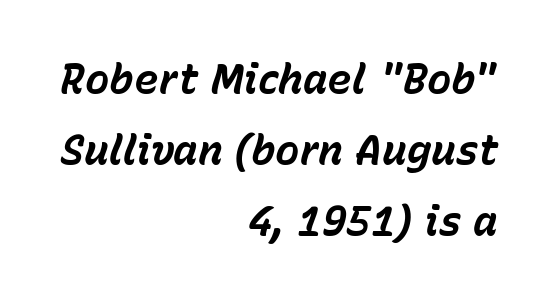
The image shows 41 px bold type, italic (leaning right); set right-aligned, line spacing 1.73x, normal letter spacing, not underlined; low stroke contrast and a medium x-height.
